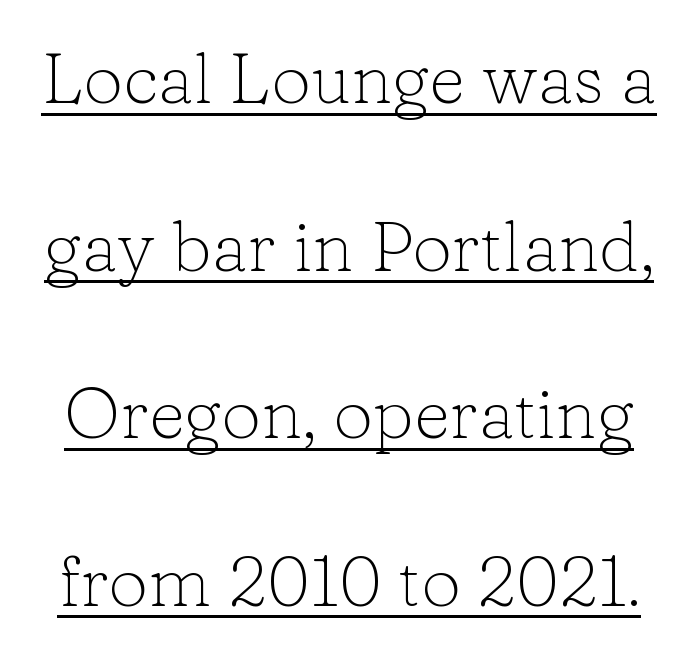
{"serif": "yes", "italic": "no", "bold": "no", "weight": "light", "width": "normal", "stroke_contrast": "low", "x_height": "medium", "monospaced": "no", "underline": "yes", "line_spacing": "loose", "line_spacing_ratio": 2.36, "letter_spacing": "normal", "letter_spacing_em": 0.0, "glyph_px": 71}
